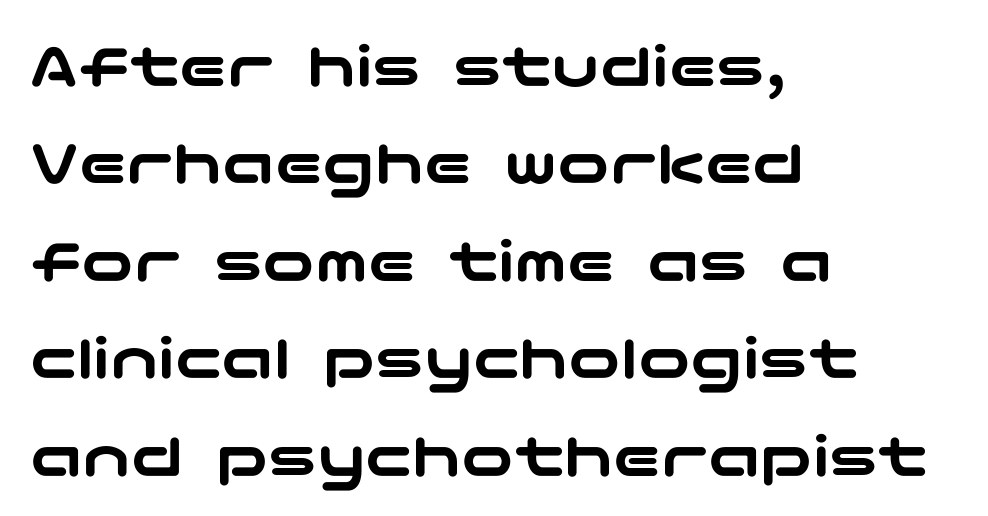
Q: Is the text italic (slanted)? A: No, it is upright.
Q: Is the typeface a serif or a sans-serif typeface? A: Sans-serif.
Q: Is the text underlined? A: No.
Q: How is the paragraph aligned? A: Left-aligned.
Q: Is the spacing between letters normal or unusually wide? A: Normal.
Q: Is the spacing between lines tight, normal or loose? A: Normal.
Q: Width (condensed, normal, or wide)? A: Wide.
Q: Stroke contrast? A: Low.
Q: x-height? A: Medium.
